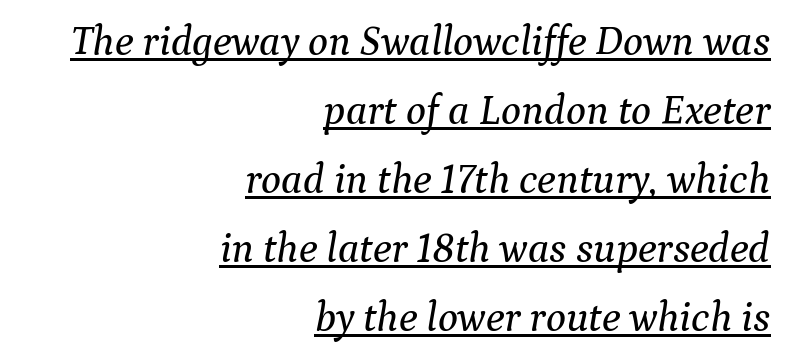
The image shows 42 px serif type, italic (leaning right); set right-aligned, normal line spacing (1.64x), normal letter spacing, underlined; medium stroke contrast and a medium x-height.
